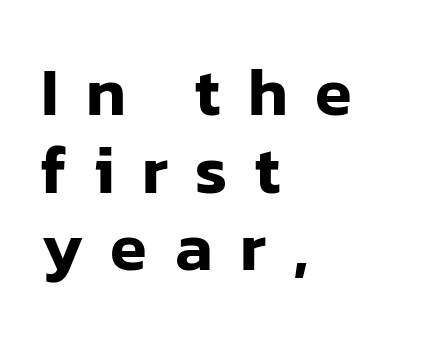
The rendering inserts visible extra space after every character. Honestly, there is no underline to notice here at all. Type style note: lacks serifs. These lines are rendered in a variable-pitch font. The passage is arranged the way most books set body copy — flush left. The lettering stays uniformly vertical, giving the passage a roman look.
